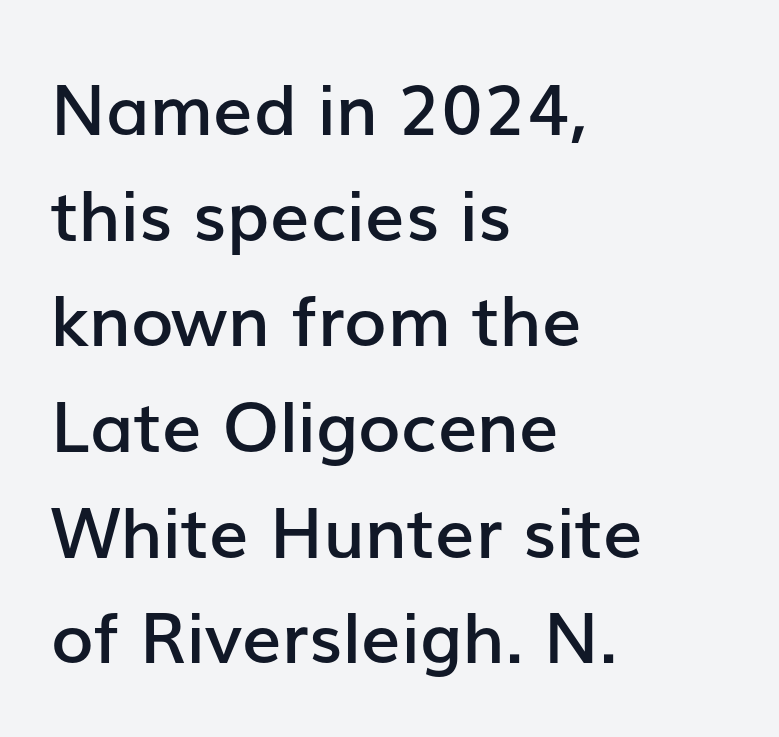
Q: Is the text bold? A: Semi-bold.
Q: Is the text italic (slanted)? A: No, it is upright.
Q: Is the typeface a serif or a sans-serif typeface? A: Sans-serif.
Q: Is the text underlined? A: No.
Q: How is the paragraph aligned? A: Left-aligned.
Q: Is the spacing between letters normal or unusually wide? A: Normal.
Q: Is the spacing between lines tight, normal or loose? A: Normal.
Q: Width (condensed, normal, or wide)? A: Normal.
Q: Stroke contrast? A: Low.
Q: x-height? A: Medium.
Q: Monospaced? A: No.
